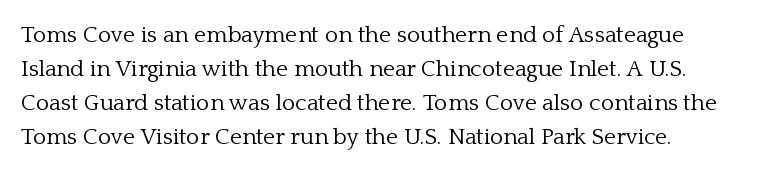
The vertical gap from one line to the next is medium. In terms of posture, this sample is upright. The characters are drawn with everyday or finer stroke widths. This rendering features lettering with no underline. Inter-character spacing is left at the font's built-in metrics.
